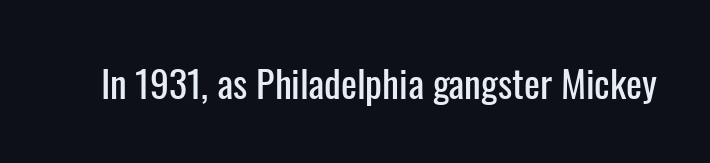
Q: Is the text italic (slanted)? A: No, it is upright.
Q: Is the typeface a serif or a sans-serif typeface? A: Sans-serif.
Q: Is the text underlined? A: No.
Q: Is the spacing between letters normal or unusually wide? A: Normal.
Q: Width (condensed, normal, or wide)? A: Condensed.
Q: Stroke contrast? A: Low.
Q: x-height? A: Medium.
Q: Monospaced? A: No.
